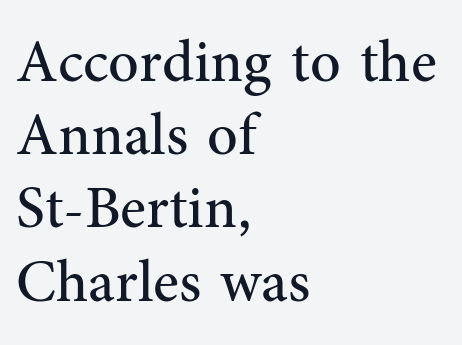
Q: Is the text bold? A: No.
Q: Is the text italic (slanted)? A: No, it is upright.
Q: Is the typeface a serif or a sans-serif typeface? A: Serif.
Q: Is the text underlined? A: No.
Q: How is the paragraph aligned? A: Left-aligned.
Q: Is the spacing between letters normal or unusually wide? A: Normal.
Q: Width (condensed, normal, or wide)? A: Normal.
Q: Stroke contrast? A: Medium.
Q: x-height? A: Medium.
Q: Monospaced? A: No.
